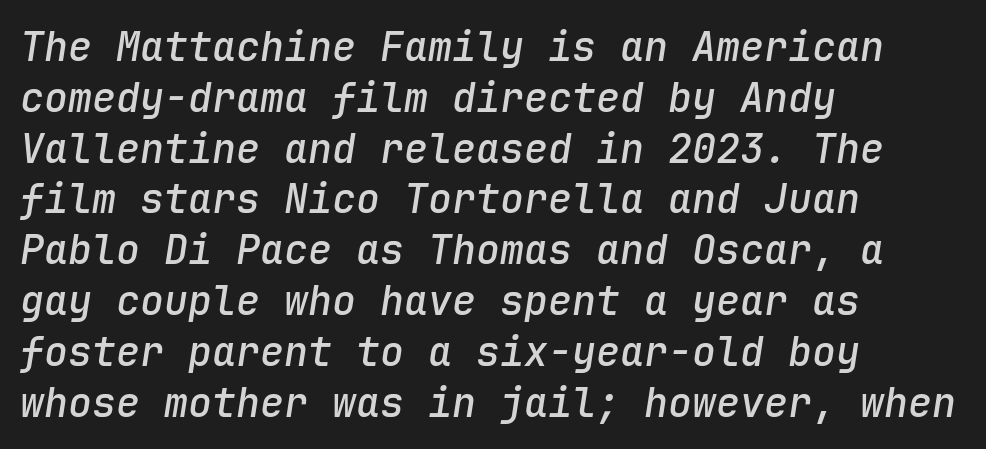
The image shows 40 px semibold type, italic (leaning right), monospaced; set left-aligned, normal line spacing (1.27x), normal letter spacing, not underlined; low stroke contrast and a medium x-height.
